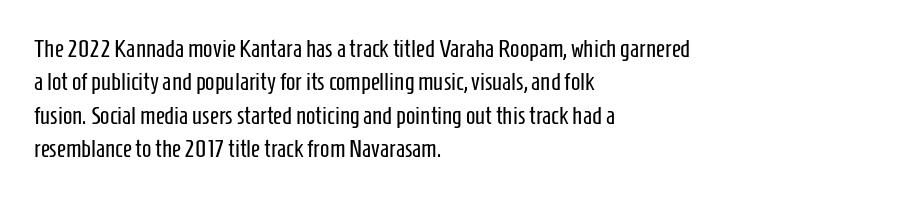
Notice how the stems are strictly vertical — no italics here. Clear beneath every line of the passage. Compared with typical paragraphs, the rows here are spaced about the same. The letters look calm and open, with moderate or lighter stems. Spacing between characters is what you'd get straight out of the box.
